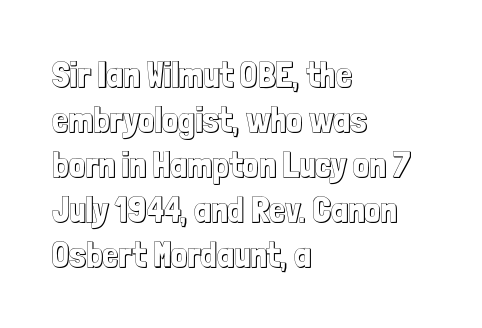
The image shows 36 px condensed type, upright; set left-aligned, normal line spacing (1.25x), normal letter spacing, not underlined; a medium x-height.
